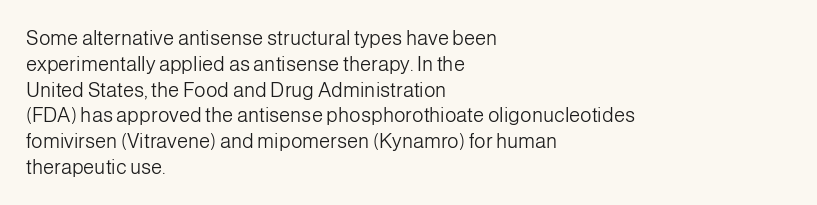
Interline gaps are of average width in this sample. Style check: upright. Tracking here is standard; glyphs follow each other at the usual distance. Stroke mass is kept to a normal reading level or below. Beneath every word, the page is bare. Leftover space on each line is placed entirely after the last word.
